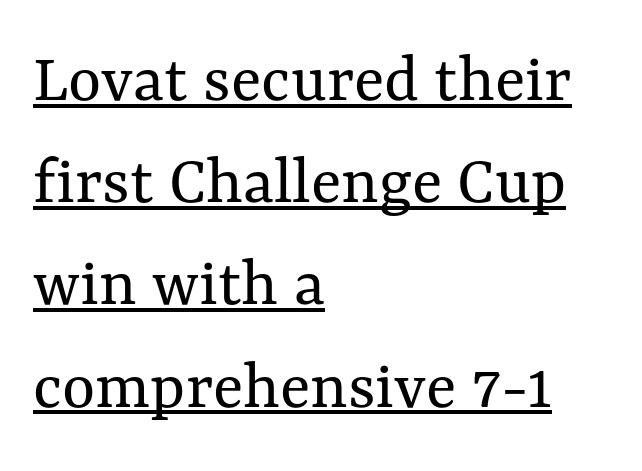
{"italic": "no", "bold": "no", "weight": "regular", "width": "normal", "stroke_contrast": "medium", "x_height": "medium", "monospaced": "no", "underline": "yes", "align": "left", "line_spacing": "normal", "line_spacing_ratio": 1.44, "letter_spacing": "normal", "letter_spacing_em": 0.0, "glyph_px": 71}
